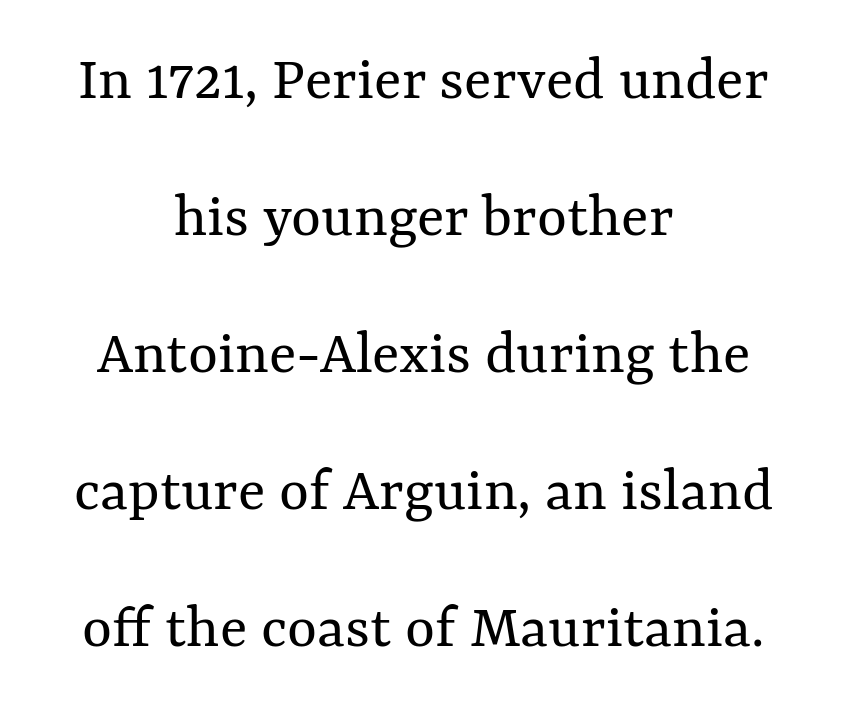
Underlining? Definitely not there. Here the designer chose a conventional face with non-uniform glyph widths. Successive baselines arrive slowly, with a big drop between each. The rendering positions every line midway between the sides.
